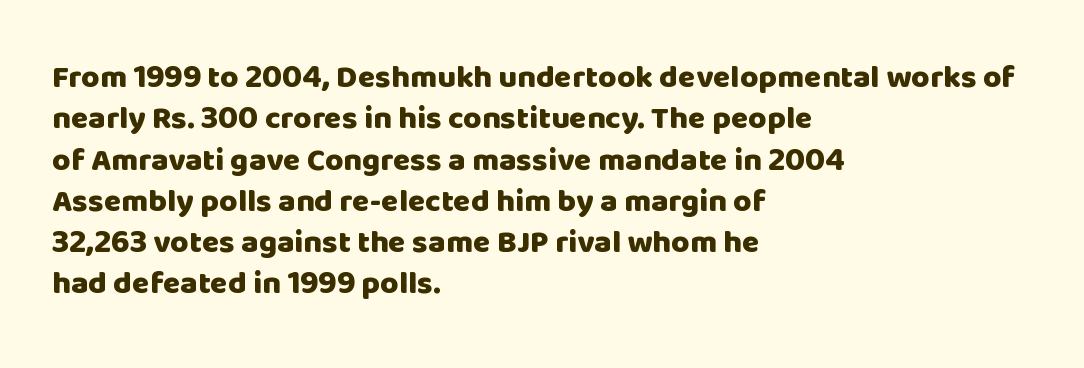
{"serif": "no", "italic": "no", "bold": "yes", "weight": "heavy", "width": "normal", "stroke_contrast": "low", "x_height": "large", "monospaced": "no", "underline": "no", "align": "left", "line_spacing": "normal", "line_spacing_ratio": 1.29, "letter_spacing": "normal", "letter_spacing_em": 0.0, "glyph_px": 32}
